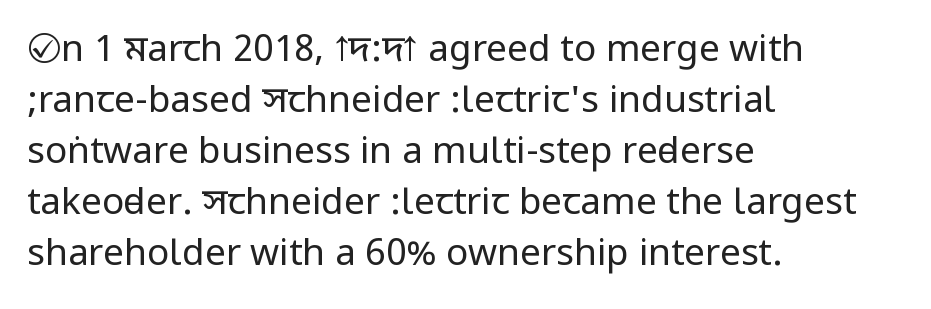
Q: Is the text bold? A: No.
Q: Is the text italic (slanted)? A: No, it is upright.
Q: Is the typeface a serif or a sans-serif typeface? A: Sans-serif.
Q: Is the text underlined? A: No.
Q: How is the paragraph aligned? A: Left-aligned.
Q: Is the spacing between letters normal or unusually wide? A: Normal.
Q: Is the spacing between lines tight, normal or loose? A: Normal.
Q: Width (condensed, normal, or wide)? A: Condensed.
Q: Stroke contrast? A: Low.
